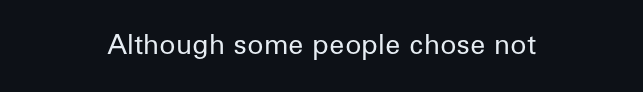
{"italic": "no", "bold": "no", "underline": "no", "align": "center", "letter_spacing": "normal", "letter_spacing_em": 0.0, "glyph_px": 27}
